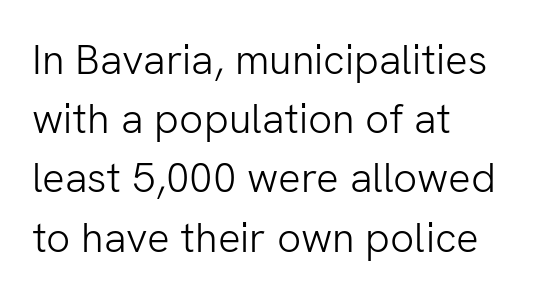
The image shows 42 px light sans-serif type, upright; set left-aligned, normal line spacing (1.41x), normal letter spacing, not underlined; low stroke contrast and a medium x-height.
